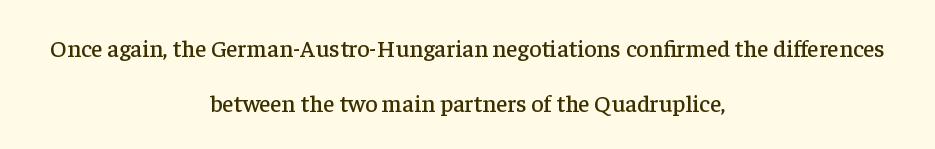
The image shows 24 px text type, upright; set centered, loose line spacing (2.28x), normal letter spacing, not underlined.
